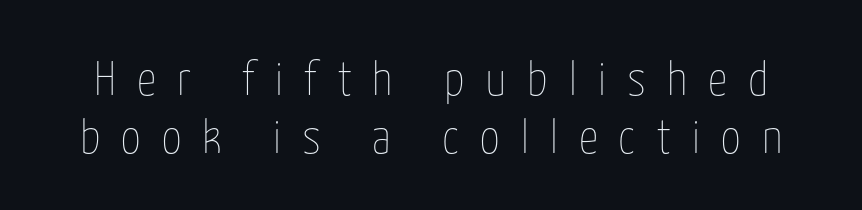
The image shows 48 px thin, condensed type, upright; set line spacing 1.2x, unusually wide letter spacing (+0.44 em), not underlined; low stroke contrast and a medium x-height.
